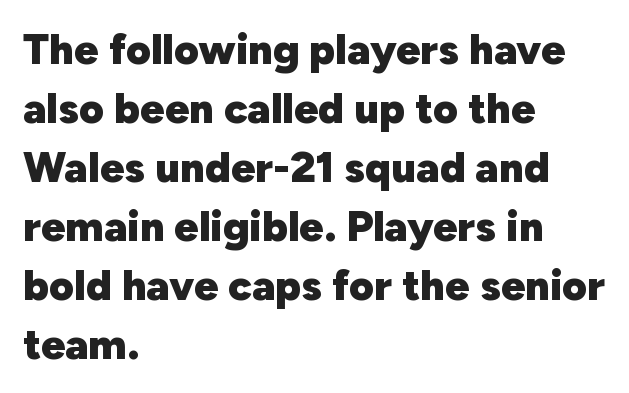
The image shows 43 px heavy sans-serif type, upright; set left-aligned, normal line spacing (1.37x), normal letter spacing, not underlined; low stroke contrast and a medium x-height.
